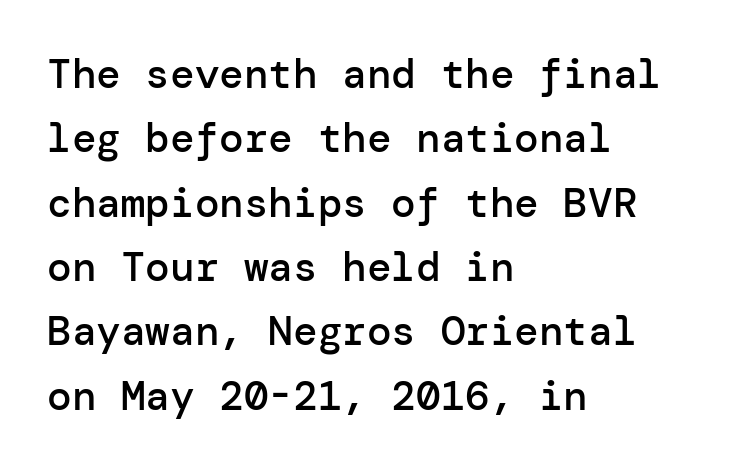
{"serif": "no", "italic": "no", "bold": "semi", "weight": "semibold", "width": "normal", "stroke_contrast": "low", "x_height": "medium", "underline": "no", "align": "left", "line_spacing": "normal", "line_spacing_ratio": 1.57, "letter_spacing": "normal", "letter_spacing_em": 0.0, "glyph_px": 41}
